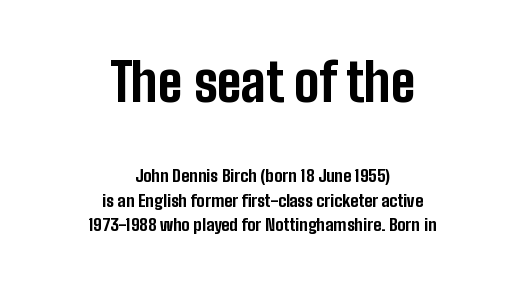
The image shows 52 px bold, condensed sans-serif type, upright; set centered, normal line spacing (1.42x), normal letter spacing, not underlined; the first (top) block is 3.06x larger; low stroke contrast and a medium x-height.
